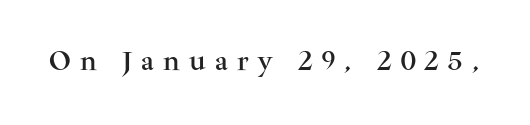
Q: Is the text italic (slanted)? A: No, it is upright.
Q: Is the text underlined? A: No.
Q: Is the spacing between letters normal or unusually wide? A: Unusually wide.
